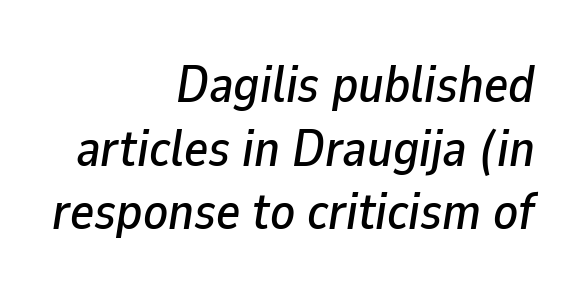
Each word holds together tightly as a unit, with standard inter-letter gaps. Each row of text sits above clean, open space. The lettering tilts uniformly, giving the passage an italic look. Is this a fixed-width face? No — the glyphs have proportional, varying widths.
